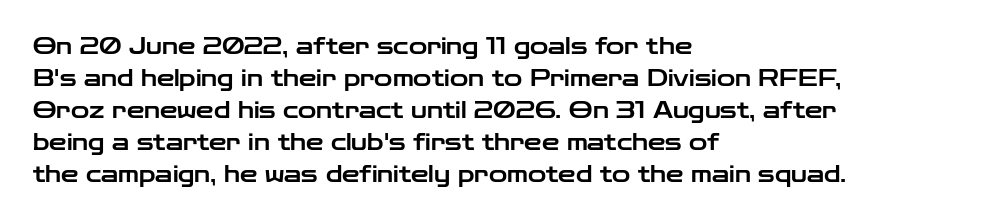
Q: Is the text italic (slanted)? A: No, it is upright.
Q: Is the text underlined? A: No.
Q: How is the paragraph aligned? A: Left-aligned.
Q: Is the spacing between letters normal or unusually wide? A: Normal.
Q: Is the spacing between lines tight, normal or loose? A: Normal.
